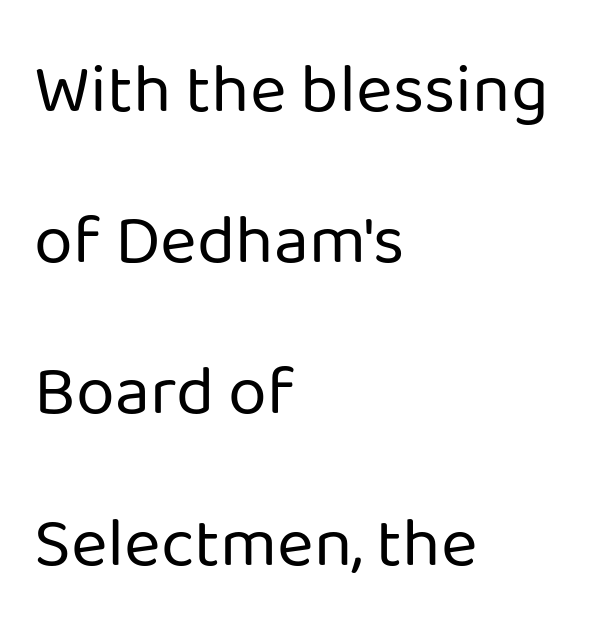
The rendering keeps characters at their native spacing. This rendering employs a face without finishing strokes, i.e., a sans-serif. Here the designer chose a conventional face with non-uniform glyph widths. Summary of vertical rhythm: relaxed, with wide interline spacing. Designer's note — italics off, roman on. Is the type heavy? It reads as light-to-regular instead.
